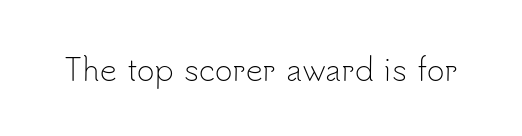
{"serif": "no", "italic": "no", "bold": "no", "weight": "light", "width": "normal", "stroke_contrast": "low", "x_height": "small", "monospaced": "no", "underline": "no", "letter_spacing": "normal", "letter_spacing_em": 0.0, "glyph_px": 30}
